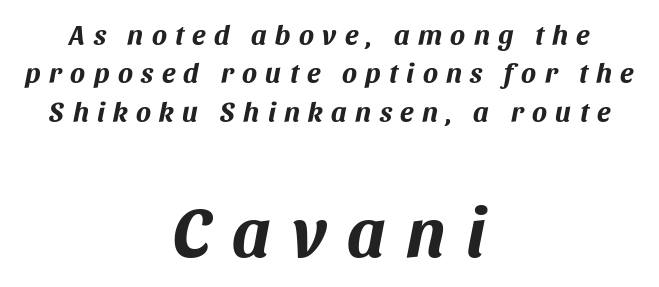
The strip under each line holds only bare page. Horizontal alignment here is central, giving a formal, balanced look. Glyph-to-glyph distance is far greater than everyday printed text. Every character sits at an angle, as italics do. If you squint, the bottom block still reads clearly — it's the larger of the two. The block of text has a typical density, with ordinary space between rows.
